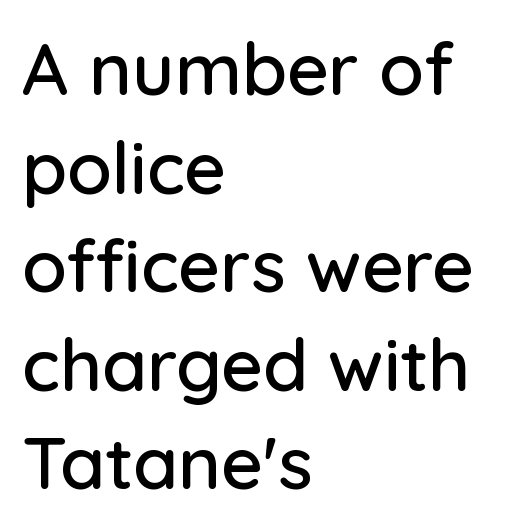
{"serif": "no", "italic": "no", "width": "normal", "stroke_contrast": "low", "x_height": "medium", "monospaced": "no", "underline": "no", "align": "left", "line_spacing": "normal", "line_spacing_ratio": 1.35, "letter_spacing": "normal", "letter_spacing_em": 0.0, "glyph_px": 73}
